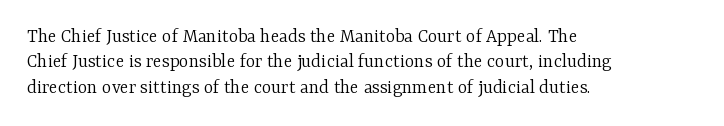
Q: Is the text bold? A: No.
Q: Is the text italic (slanted)? A: No, it is upright.
Q: Is the text underlined? A: No.
Q: How is the paragraph aligned? A: Left-aligned.
Q: Is the spacing between letters normal or unusually wide? A: Normal.
Q: Is the spacing between lines tight, normal or loose? A: Normal.
